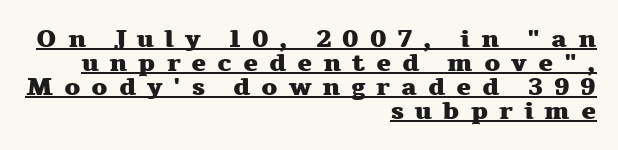
{"italic": "no", "bold": "yes", "underline": "yes", "align": "right", "line_spacing": "tight", "line_spacing_ratio": 0.96, "letter_spacing": "wide", "letter_spacing_em": 0.43, "glyph_px": 25}
